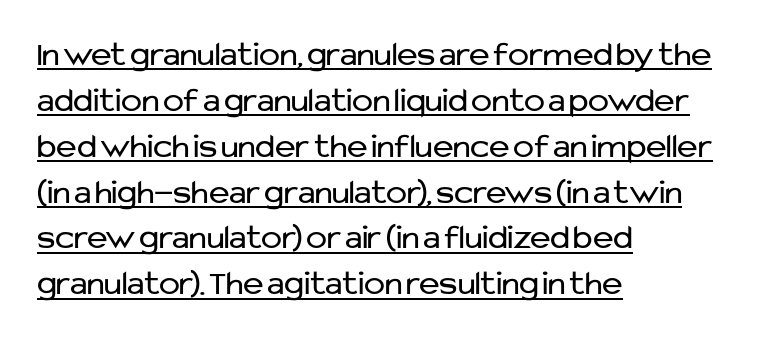
The image shows 35 px regular-weight sans-serif type, upright; set left-aligned, normal line spacing (1.31x), normal letter spacing, underlined; low stroke contrast and a medium x-height.
